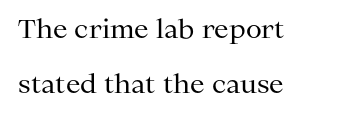
Q: Is the text bold? A: No.
Q: Is the text italic (slanted)? A: No, it is upright.
Q: Is the text underlined? A: No.
Q: How is the paragraph aligned? A: Left-aligned.
Q: Is the spacing between letters normal or unusually wide? A: Normal.
Q: Is the spacing between lines tight, normal or loose? A: Loose.
